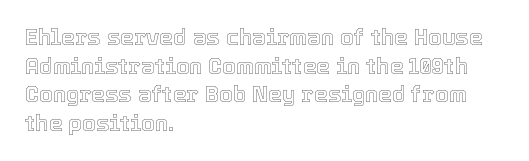
The image shows 22 px text type, upright; set left-aligned, normal line spacing (1.3x), normal letter spacing, not underlined.
